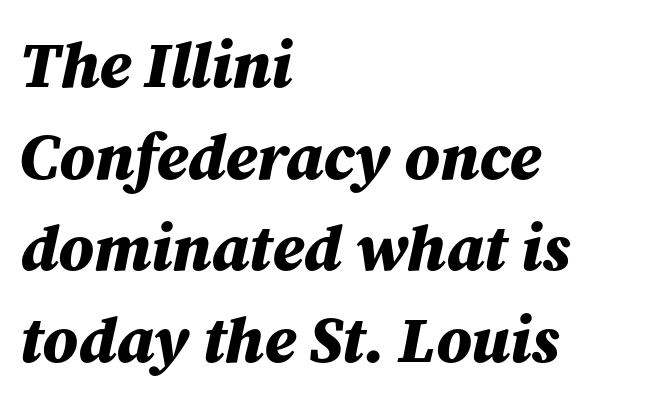
Underlining? Definitely not there. Here the designer chose a conventional face with non-uniform glyph widths. The paragraph shown leans on its left margin. No extra tracking has been applied to these lines. Thick stems and heavy bowls — unmistakably bold.
